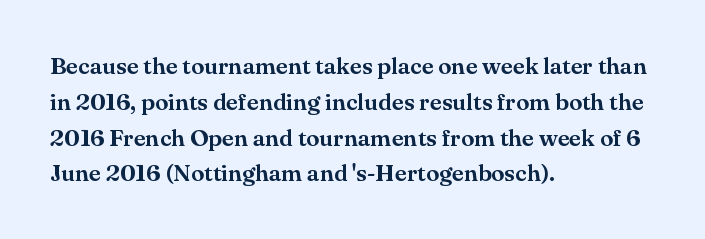
{"italic": "no", "underline": "no", "align": "left", "line_spacing": "normal", "line_spacing_ratio": 1.49, "letter_spacing": "normal", "letter_spacing_em": 0.0, "glyph_px": 24}
